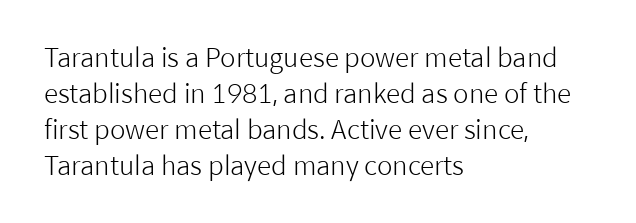
The characters are drawn with everyday or finer stroke widths. Line beginnings align vertically; line endings do not. Rule under the text: the space is simply empty. Words appear dense and cohesive because spacing is normal. Whoever set this chose a conventional vertical rhythm. Rendered with straight, roman letterforms.
